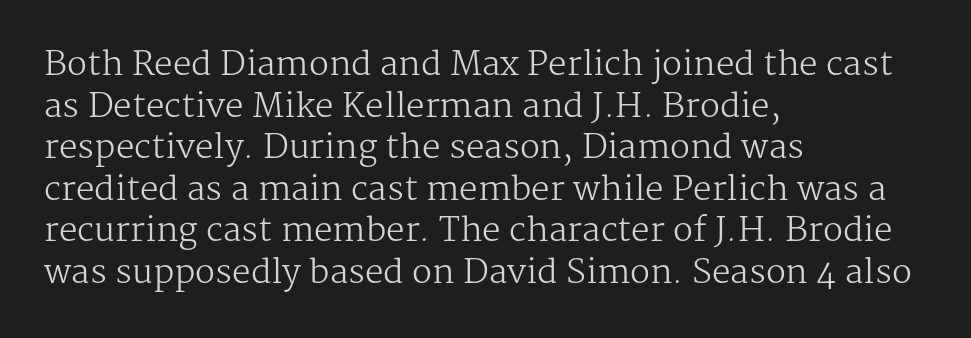
{"serif": "yes", "italic": "no", "bold": "no", "weight": "regular", "width": "normal", "stroke_contrast": "medium", "x_height": "medium", "monospaced": "no", "underline": "no", "align": "left", "line_spacing": "normal", "line_spacing_ratio": 1.26, "letter_spacing": "normal", "letter_spacing_em": 0.0, "glyph_px": 33}
